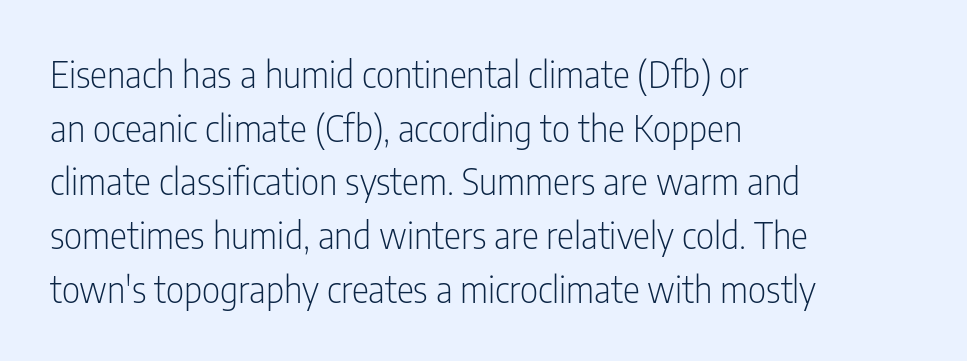
{"serif": "no", "italic": "no", "bold": "no", "weight": "light", "width": "condensed", "stroke_contrast": "low", "x_height": "medium", "monospaced": "no", "underline": "no", "align": "left", "line_spacing": "normal", "line_spacing_ratio": 1.49, "letter_spacing": "normal", "letter_spacing_em": 0.0, "glyph_px": 36}
